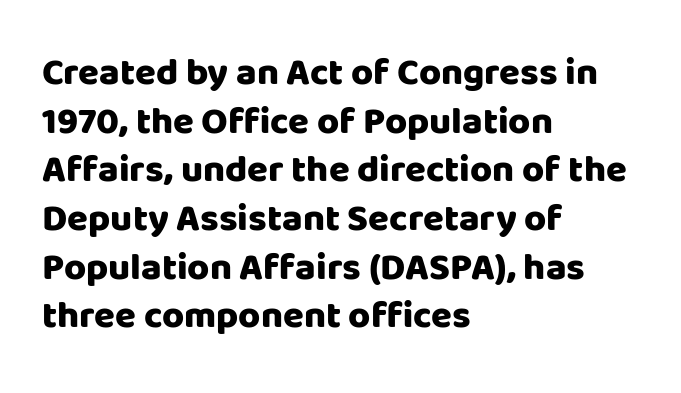
Q: Is the text bold? A: Yes.
Q: Is the text italic (slanted)? A: No, it is upright.
Q: Is the typeface a serif or a sans-serif typeface? A: Sans-serif.
Q: Is the text underlined? A: No.
Q: How is the paragraph aligned? A: Left-aligned.
Q: Is the spacing between letters normal or unusually wide? A: Normal.
Q: Is the spacing between lines tight, normal or loose? A: Normal.
Q: Width (condensed, normal, or wide)? A: Normal.
Q: Stroke contrast? A: Low.
Q: x-height? A: Large.
Q: Monospaced? A: No.
